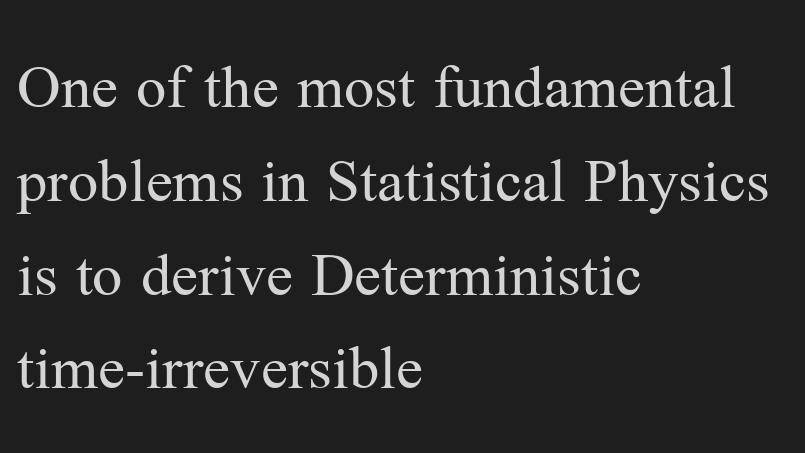
The image shows 67 px regular-weight serif type, upright; set left-aligned, normal line spacing (1.4x), normal letter spacing, not underlined; medium stroke contrast and a medium x-height.
